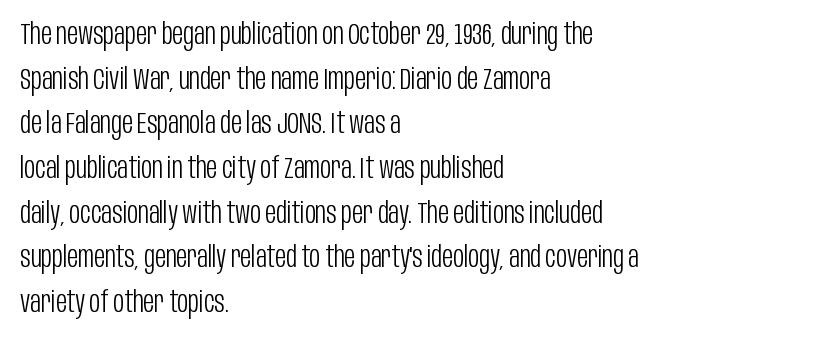
Letterform terminals end flat and unadorned throughout the passage. Nobody drew a line under any word here. Notice how descenders clear the ascenders below comfortably — that's standard leading. Look at the tracking — it's just the regular setting, nothing added. Vertical stems look standard width or narrower in stroke.
